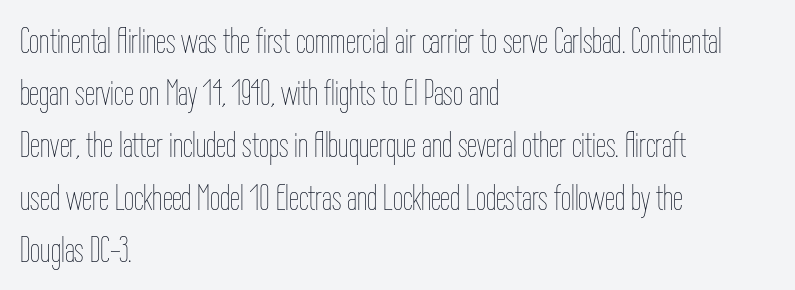
Left-aligned paragraph, ragged on the right. Successive baselines arrive at the customary interval. How are the letters spaced? Ordinarily, with no added tracking. Every stem runs plumb, perpendicular to the baseline. The baseline area is clear. Stem width sits at or under what a default text font uses.
